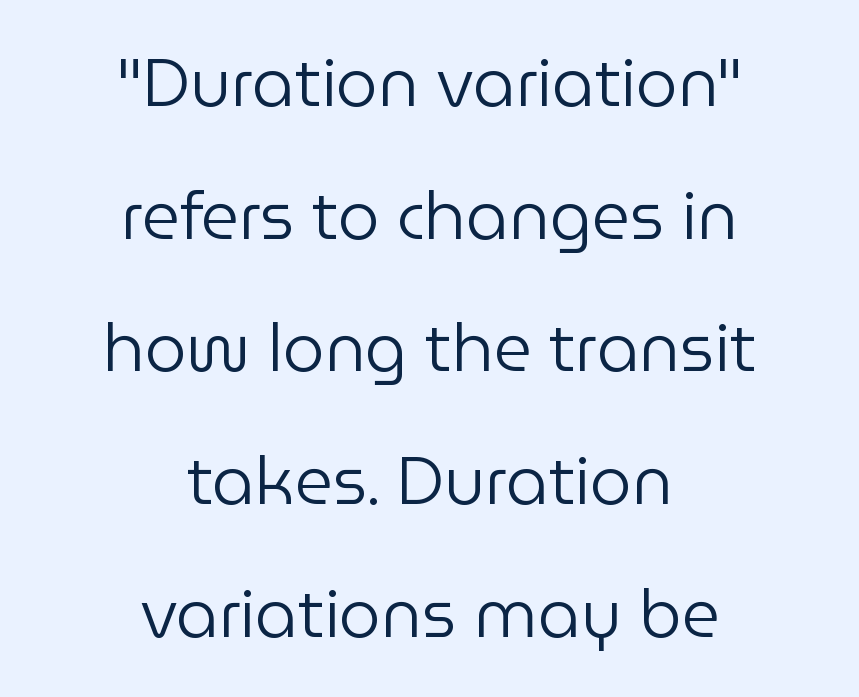
Q: Is the text bold? A: No.
Q: Is the text italic (slanted)? A: No, it is upright.
Q: Is the typeface a serif or a sans-serif typeface? A: Sans-serif.
Q: Is the text underlined? A: No.
Q: How is the paragraph aligned? A: Centered.
Q: Is the spacing between letters normal or unusually wide? A: Normal.
Q: Is the spacing between lines tight, normal or loose? A: Loose.
Q: Width (condensed, normal, or wide)? A: Normal.
Q: Stroke contrast? A: Low.
Q: x-height? A: Medium.
Q: Monospaced? A: No.
